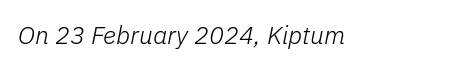
The image shows 25 px text type, italic (leaning right); set normal letter spacing, not underlined.
